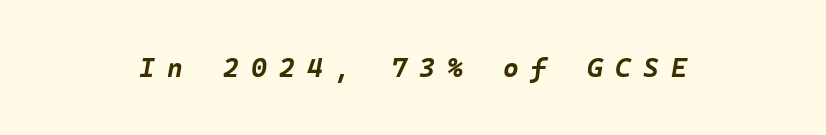
The image shows 27 px bold type, italic (leaning right); set unusually wide letter spacing (+0.45 em), not underlined.
